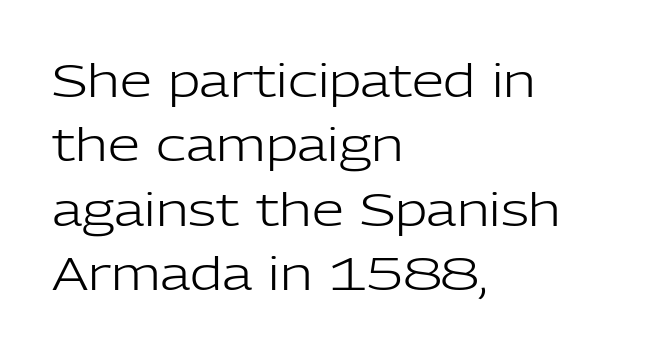
Stroke mass is kept to a normal reading level or below. Is the letter spacing exaggerated? No — it looks like the ordinary default. If you measured baseline to baseline, you'd find a middling distance. You could not count columns in this text — the font is proportionally spaced.
